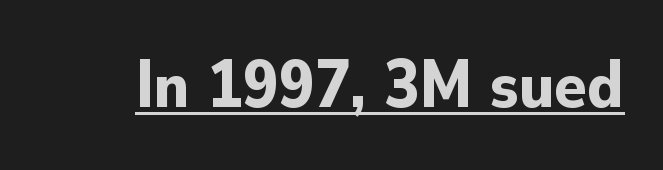
Q: Is the text bold? A: Yes.
Q: Is the text italic (slanted)? A: No, it is upright.
Q: Is the typeface a serif or a sans-serif typeface? A: Sans-serif.
Q: Is the text underlined? A: Yes.
Q: Is the spacing between letters normal or unusually wide? A: Normal.
Q: Width (condensed, normal, or wide)? A: Normal.
Q: Stroke contrast? A: Low.
Q: x-height? A: Small.
Q: Monospaced? A: No.
